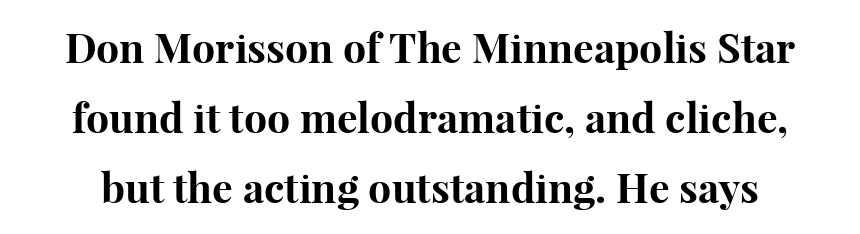
{"serif": "yes", "italic": "no", "bold": "yes", "weight": "bold", "width": "normal", "stroke_contrast": "high", "x_height": "medium", "monospaced": "no", "underline": "no", "line_spacing_ratio": 1.71, "letter_spacing": "normal", "letter_spacing_em": 0.0, "glyph_px": 41}
